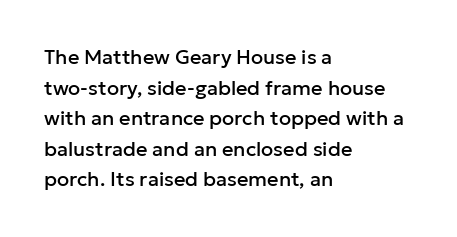
Q: Is the text italic (slanted)? A: No, it is upright.
Q: Is the text underlined? A: No.
Q: How is the paragraph aligned? A: Left-aligned.
Q: Is the spacing between letters normal or unusually wide? A: Normal.
Q: Is the spacing between lines tight, normal or loose? A: Normal.
